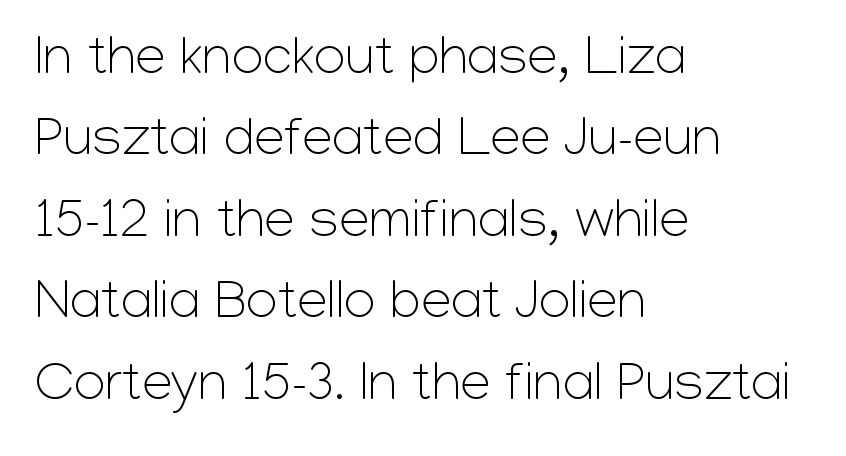
Q: Is the text bold? A: No.
Q: Is the text italic (slanted)? A: No, it is upright.
Q: Is the typeface a serif or a sans-serif typeface? A: Sans-serif.
Q: Is the text underlined? A: No.
Q: How is the paragraph aligned? A: Left-aligned.
Q: Is the spacing between letters normal or unusually wide? A: Normal.
Q: Is the spacing between lines tight, normal or loose? A: Normal.
Q: Width (condensed, normal, or wide)? A: Normal.
Q: Stroke contrast? A: Low.
Q: x-height? A: Medium.
Q: Monospaced? A: No.
